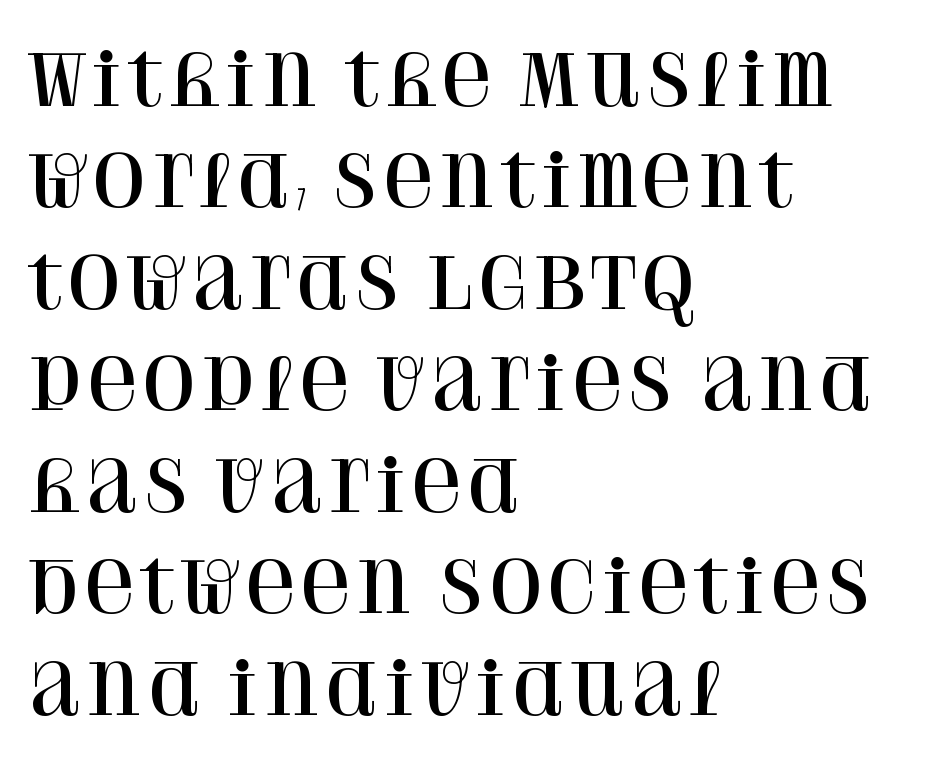
{"serif": "yes", "italic": "no", "width": "normal", "stroke_contrast": "high", "x_height": "large", "monospaced": "no", "underline": "no", "align": "left", "line_spacing": "normal", "line_spacing_ratio": 1.45, "letter_spacing": "normal", "letter_spacing_em": 0.0, "glyph_px": 70}
